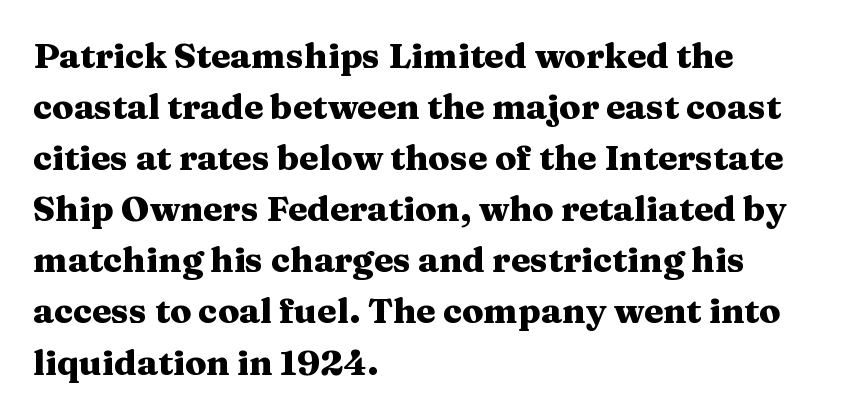
Q: Is the text bold? A: Yes.
Q: Is the text italic (slanted)? A: No, it is upright.
Q: Is the typeface a serif or a sans-serif typeface? A: Serif.
Q: Is the text underlined? A: No.
Q: How is the paragraph aligned? A: Left-aligned.
Q: Is the spacing between letters normal or unusually wide? A: Normal.
Q: Is the spacing between lines tight, normal or loose? A: Normal.
Q: Width (condensed, normal, or wide)? A: Wide.
Q: Stroke contrast? A: Medium.
Q: x-height? A: Medium.
Q: Monospaced? A: No.
